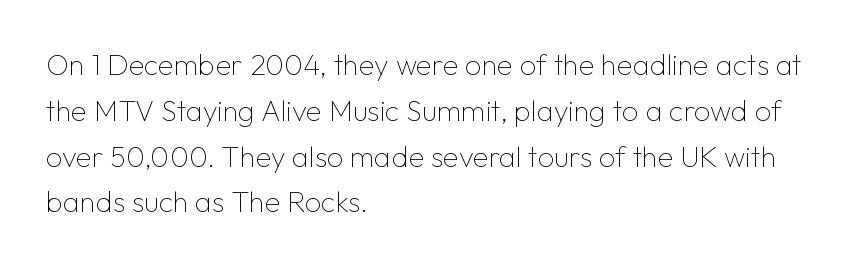
The image shows 29 px thin sans-serif type, upright; set left-aligned, normal line spacing (1.58x), normal letter spacing, not underlined; low stroke contrast and a medium x-height.
